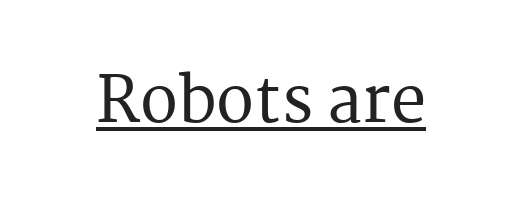
The image shows 63 px serif type, upright; set normal letter spacing, underlined; medium stroke contrast and a medium x-height.
